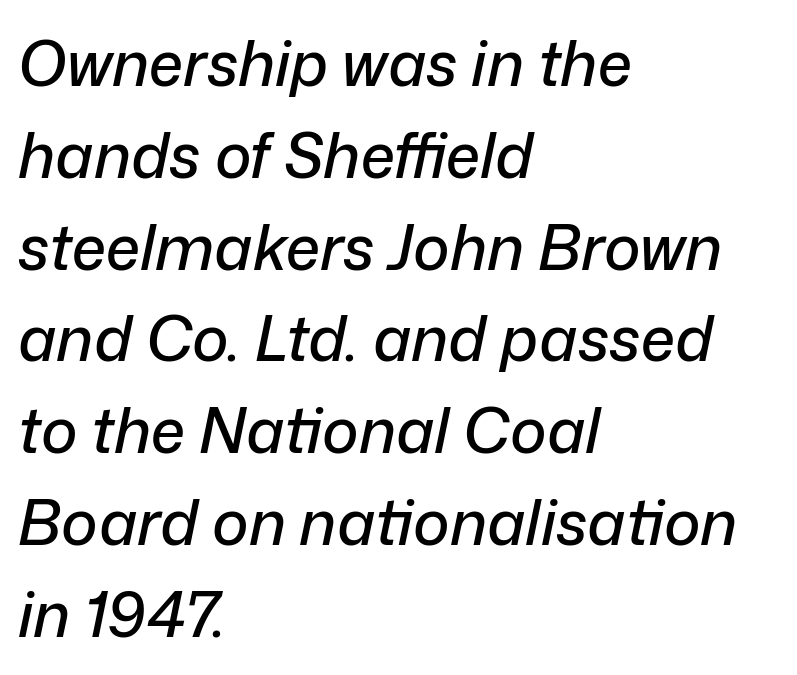
Line beginnings align vertically; line endings do not. The letters are slanted; this is an italic face. The rendering uses natural spacing where letterforms have individual widths. The baseline area is clear.
